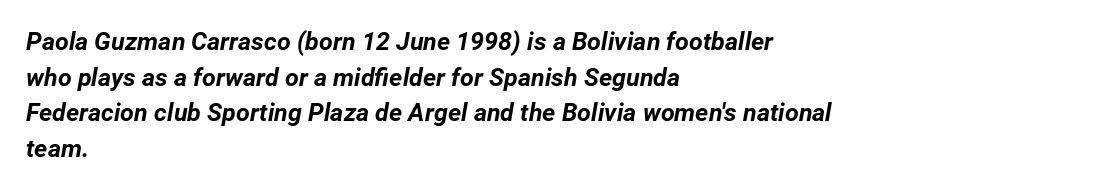
Q: Is the text bold? A: Yes.
Q: Is the text italic (slanted)? A: Yes, it leans right by about 12 degrees.
Q: Is the text underlined? A: No.
Q: How is the paragraph aligned? A: Left-aligned.
Q: Is the spacing between letters normal or unusually wide? A: Normal.
Q: Is the spacing between lines tight, normal or loose? A: Normal.
